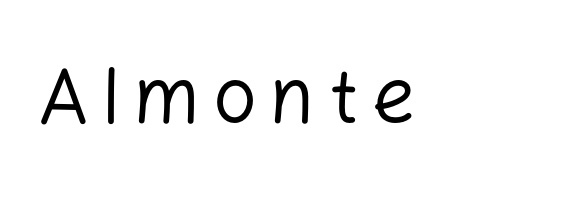
The image shows 78 px regular-weight sans-serif type, upright; set left-aligned, not underlined; low stroke contrast and a medium x-height.
